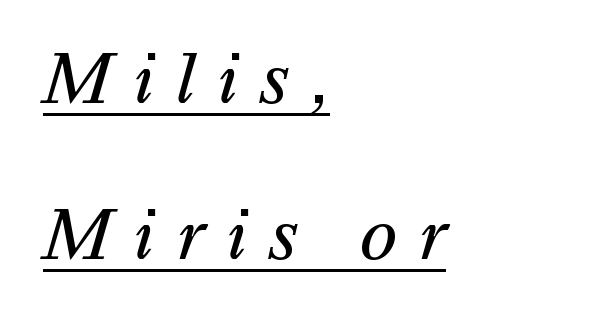
{"serif": "no", "bold": "no", "weight": "regular", "width": "normal", "stroke_contrast": "medium", "x_height": "medium", "monospaced": "no", "underline": "yes", "align": "left", "line_spacing": "loose", "line_spacing_ratio": 2.05, "letter_spacing": "wide", "letter_spacing_em": 0.29, "glyph_px": 76}
